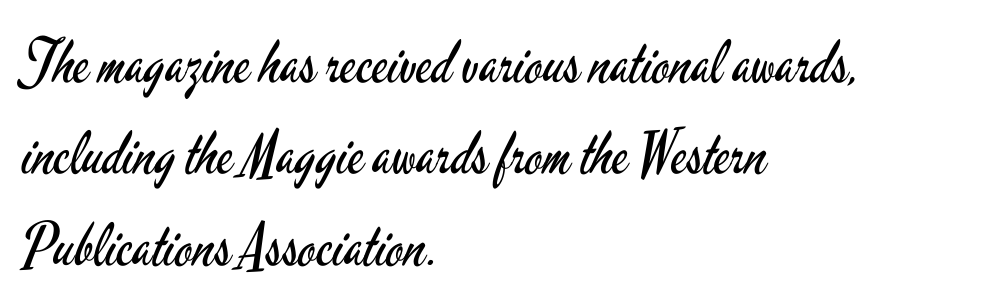
Q: Is the text bold? A: No.
Q: Is the text italic (slanted)? A: Yes.
Q: Is the typeface a serif or a sans-serif typeface? A: Sans-serif.
Q: Is the text underlined? A: No.
Q: How is the paragraph aligned? A: Left-aligned.
Q: Is the spacing between letters normal or unusually wide? A: Normal.
Q: Is the spacing between lines tight, normal or loose? A: Normal.
Q: Width (condensed, normal, or wide)? A: Condensed.
Q: Stroke contrast? A: Low.
Q: x-height? A: Small.
Q: Monospaced? A: No.
